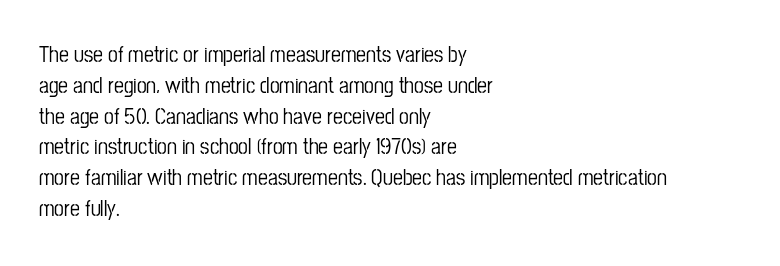
The image shows 22 px text type, upright; set left-aligned, normal line spacing (1.4x), normal letter spacing, not underlined.
